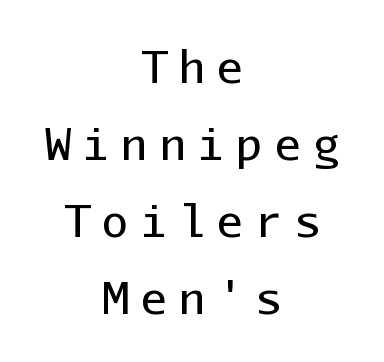
The image shows 44 px regular-weight sans-serif type, upright, monospaced; set centered, line spacing 1.75x, unusually wide letter spacing (+0.27 em), not underlined; low stroke contrast and a medium x-height.
